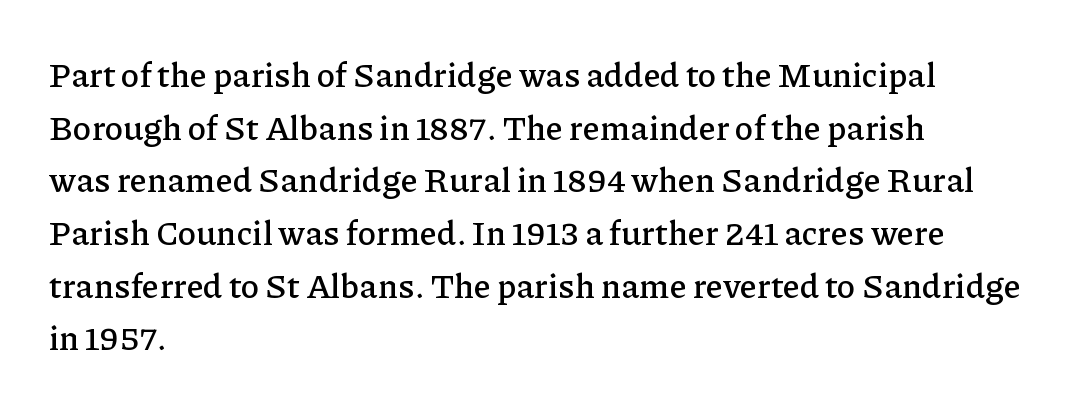
The image shows 34 px serif type, upright; set left-aligned, normal line spacing (1.55x), normal letter spacing, not underlined; low stroke contrast and a medium x-height.
